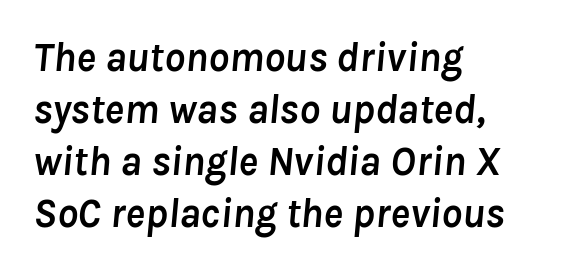
{"italic": "yes", "lean": "right", "slant_degrees": 8, "bold": "yes", "weight": "semibold", "width": "normal", "stroke_contrast": "low", "x_height": "medium", "monospaced": "no", "underline": "no", "align": "left", "line_spacing": "normal", "line_spacing_ratio": 1.27, "letter_spacing": "normal", "letter_spacing_em": 0.0, "glyph_px": 41}
